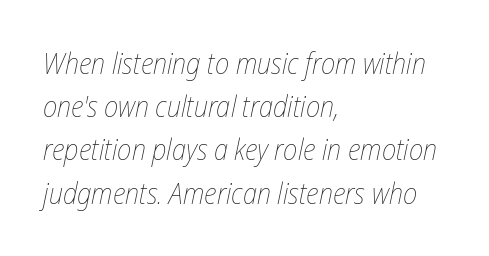
Q: Is the text bold? A: No.
Q: Is the text italic (slanted)? A: Yes, it leans right by about 12 degrees.
Q: Is the text underlined? A: No.
Q: How is the paragraph aligned? A: Left-aligned.
Q: Is the spacing between letters normal or unusually wide? A: Normal.
Q: Is the spacing between lines tight, normal or loose? A: Normal.
Q: Width (condensed, normal, or wide)? A: Condensed.
Q: Stroke contrast? A: Low.
Q: x-height? A: Medium.
Q: Monospaced? A: No.
